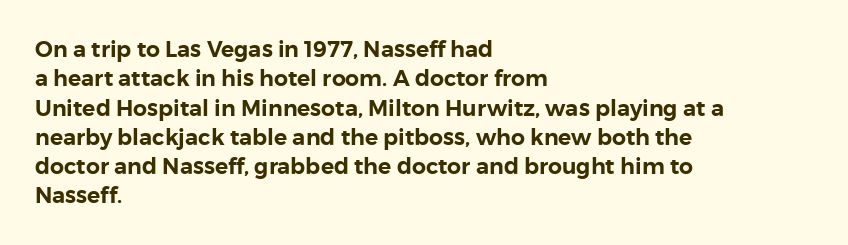
Glyph-to-glyph distance matches everyday printed text. If you drew a ruler down the left edge, every line would touch it. The letters stand upright; this is a roman face. No word sits above an underline. The line-height multiplier appears to be the usual default.
